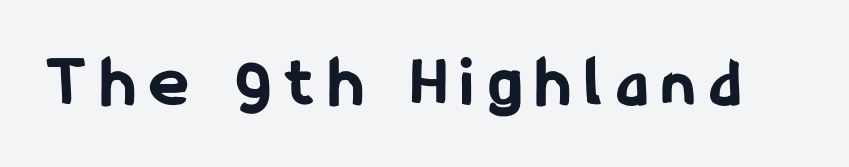
{"serif": "no", "italic": "no", "bold": "yes", "weight": "bold", "width": "condensed", "stroke_contrast": "low", "x_height": "medium", "monospaced": "no", "underline": "no", "letter_spacing": "wide", "letter_spacing_em": 0.22, "glyph_px": 72}
